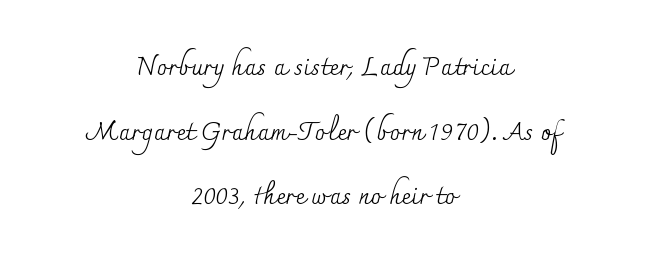
Q: Is the text bold? A: No.
Q: Is the text italic (slanted)? A: Yes.
Q: Is the text underlined? A: No.
Q: How is the paragraph aligned? A: Centered.
Q: Is the spacing between letters normal or unusually wide? A: Normal.
Q: Is the spacing between lines tight, normal or loose? A: Loose.
